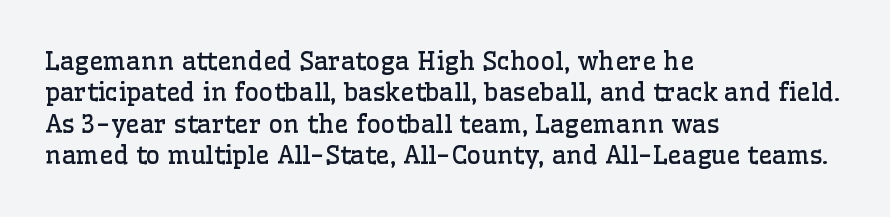
Q: Is the text bold? A: No.
Q: Is the text italic (slanted)? A: No, it is upright.
Q: Is the text underlined? A: No.
Q: How is the paragraph aligned? A: Left-aligned.
Q: Is the spacing between letters normal or unusually wide? A: Normal.
Q: Is the spacing between lines tight, normal or loose? A: Normal.
